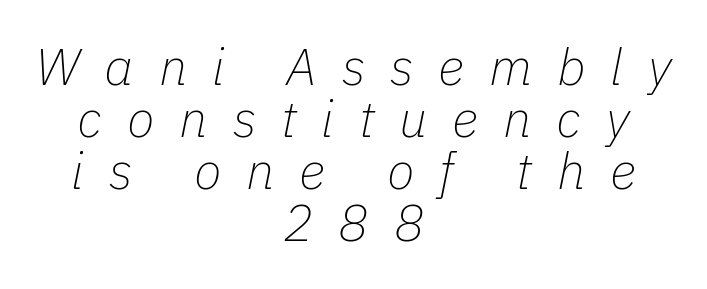
The image shows 51 px thin type, italic (leaning right); set centered, tight line spacing (1.02x), unusually wide letter spacing (+0.49 em), not underlined; low stroke contrast and a medium x-height.
